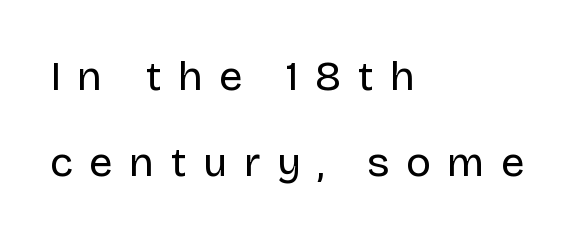
Q: Is the text bold? A: No.
Q: Is the text italic (slanted)? A: No, it is upright.
Q: Is the typeface a serif or a sans-serif typeface? A: Sans-serif.
Q: Is the text underlined? A: No.
Q: How is the paragraph aligned? A: Left-aligned.
Q: Is the spacing between letters normal or unusually wide? A: Unusually wide.
Q: Is the spacing between lines tight, normal or loose? A: Loose.
Q: Width (condensed, normal, or wide)? A: Normal.
Q: Stroke contrast? A: Low.
Q: x-height? A: Large.
Q: Monospaced? A: No.
